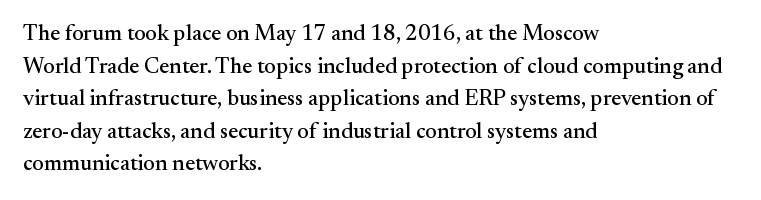
The image shows 22 px text type, upright; set left-aligned, normal line spacing (1.48x), normal letter spacing, not underlined.
